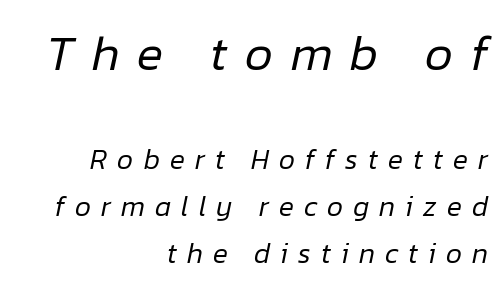
Q: Is the text bold? A: No.
Q: Is the text italic (slanted)? A: Yes, it leans right by about 12 degrees.
Q: Is the text underlined? A: No.
Q: How is the paragraph aligned? A: Right-aligned.
Q: Is the spacing between letters normal or unusually wide? A: Unusually wide.
Q: Is the spacing between lines tight, normal or loose? A: Normal.
Q: Which block of text is set in a larger size, the first (top) or the second (bottom)? A: The first (top) one.
Q: Width (condensed, normal, or wide)? A: Normal.
Q: Stroke contrast? A: Low.
Q: x-height? A: Medium.
Q: Monospaced? A: No.
